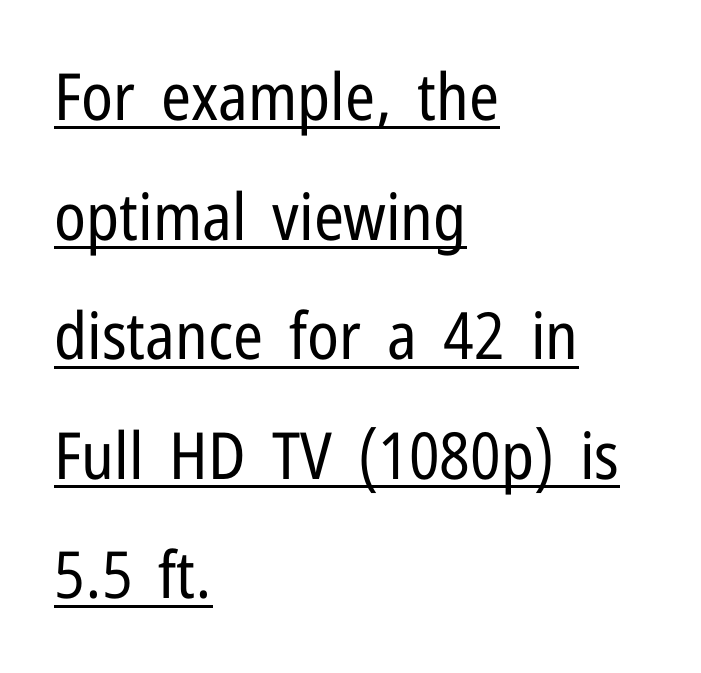
The image shows 65 px regular-weight, condensed sans-serif type, upright; set left-aligned, line spacing 1.84x, normal letter spacing, underlined; low stroke contrast and a medium x-height.
